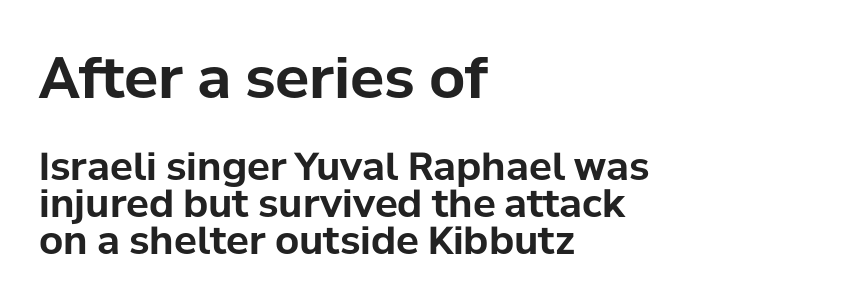
Q: Is the text bold? A: Yes.
Q: Is the text italic (slanted)? A: No, it is upright.
Q: Is the typeface a serif or a sans-serif typeface? A: Sans-serif.
Q: Is the text underlined? A: No.
Q: How is the paragraph aligned? A: Left-aligned.
Q: Is the spacing between letters normal or unusually wide? A: Normal.
Q: Is the spacing between lines tight, normal or loose? A: Tight.
Q: Which block of text is set in a larger size, the first (top) or the second (bottom)? A: The first (top) one.
Q: Width (condensed, normal, or wide)? A: Normal.
Q: Stroke contrast? A: Low.
Q: x-height? A: Medium.
Q: Monospaced? A: No.
